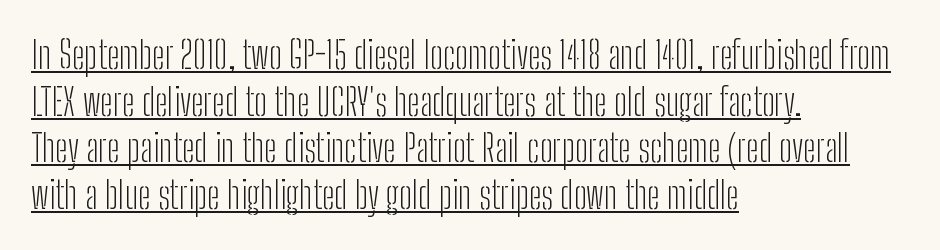
Q: Is the text bold? A: No.
Q: Is the text italic (slanted)? A: No, it is upright.
Q: Is the typeface a serif or a sans-serif typeface? A: Sans-serif.
Q: Is the text underlined? A: Yes.
Q: How is the paragraph aligned? A: Left-aligned.
Q: Is the spacing between letters normal or unusually wide? A: Normal.
Q: Width (condensed, normal, or wide)? A: Condensed.
Q: Stroke contrast? A: Low.
Q: x-height? A: Medium.
Q: Monospaced? A: No.
